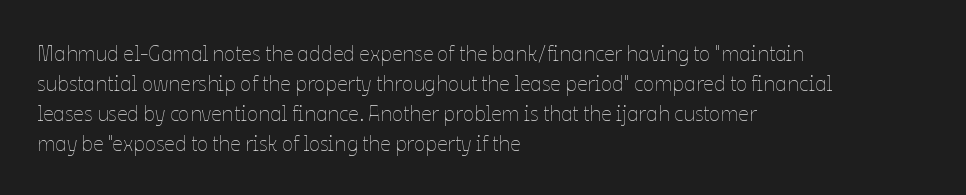
Q: Is the text bold? A: No.
Q: Is the text italic (slanted)? A: No, it is upright.
Q: Is the text underlined? A: No.
Q: How is the paragraph aligned? A: Left-aligned.
Q: Is the spacing between letters normal or unusually wide? A: Normal.
Q: Is the spacing between lines tight, normal or loose? A: Normal.
